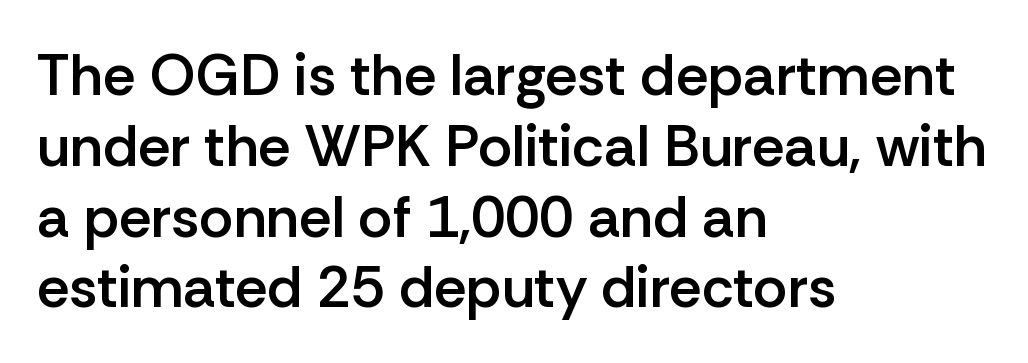
{"serif": "no", "italic": "no", "bold": "semi", "weight": "semibold", "width": "normal", "stroke_contrast": "low", "x_height": "medium", "monospaced": "no", "underline": "no", "align": "left", "line_spacing_ratio": 1.22, "letter_spacing": "normal", "letter_spacing_em": 0.0, "glyph_px": 58}
